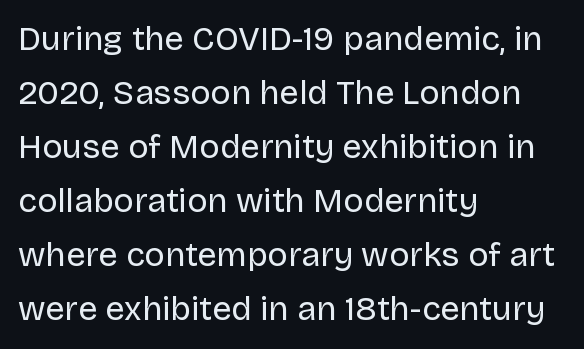
A sans-serif font was chosen for this passage. The passage shown stacks its lines at a standard gap. Does the lettering tilt? It doesn't — this is upright. Spacing between characters is what you'd get straight out of the box. The strip under each line holds only bare page. Alignment: flush left.
